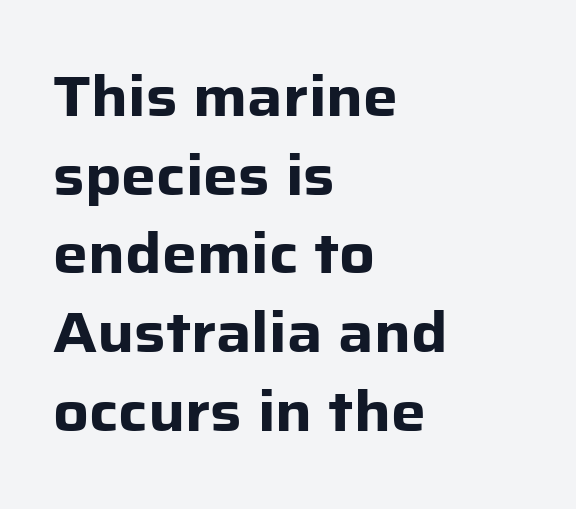
The image shows 55 px heavy sans-serif type, upright; set left-aligned, normal line spacing (1.43x), normal letter spacing, not underlined; low stroke contrast and a medium x-height.
